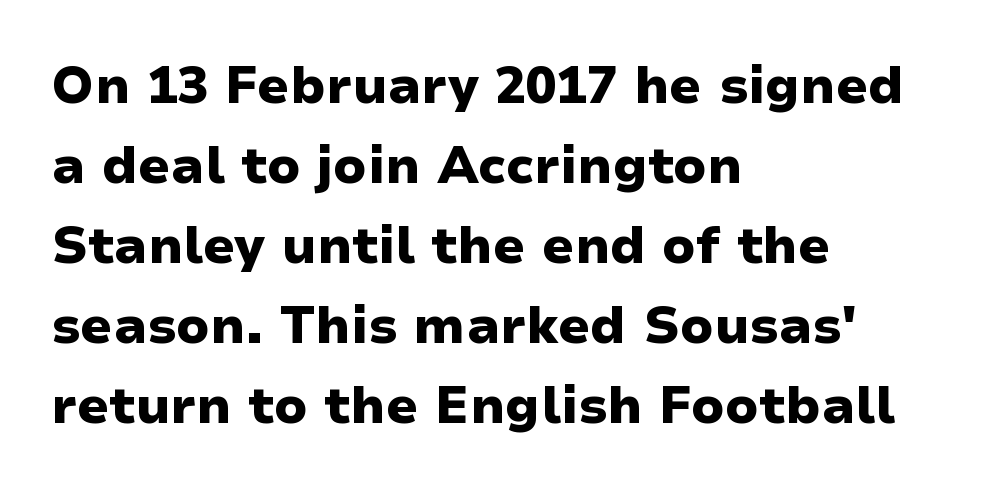
The image shows 51 px heavy, wide sans-serif type, upright; set left-aligned, normal line spacing (1.57x), normal letter spacing, not underlined; low stroke contrast and a medium x-height.
